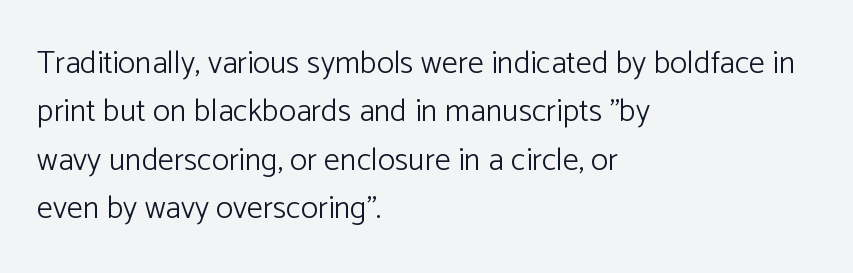
{"serif": "no", "italic": "no", "bold": "no", "weight": "light", "width": "normal", "stroke_contrast": "low", "x_height": "medium", "monospaced": "no", "underline": "no", "align": "left", "line_spacing": "normal", "line_spacing_ratio": 1.51, "letter_spacing": "normal", "letter_spacing_em": 0.0, "glyph_px": 32}
